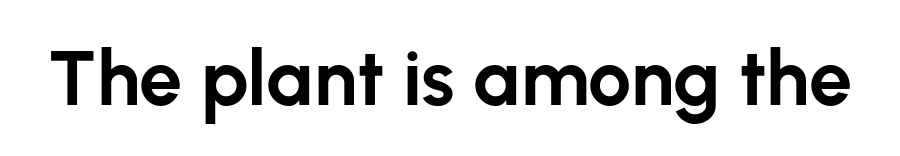
The tracking reads as untouched default to a designer's eye. The typeface chosen for these lines omits serifs. Looks like regular typesetting: each glyph gets only the width it needs. Set as a true bold cut, around the 700 mark.
